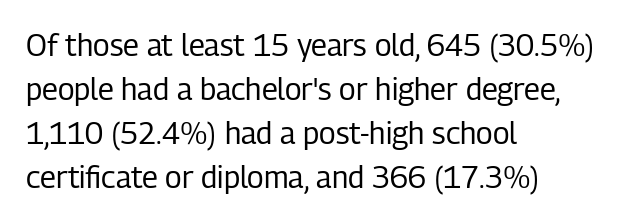
Q: Is the text bold? A: No.
Q: Is the text italic (slanted)? A: No, it is upright.
Q: Is the typeface a serif or a sans-serif typeface? A: Sans-serif.
Q: Is the text underlined? A: No.
Q: How is the paragraph aligned? A: Left-aligned.
Q: Is the spacing between letters normal or unusually wide? A: Normal.
Q: Is the spacing between lines tight, normal or loose? A: Normal.
Q: Width (condensed, normal, or wide)? A: Condensed.
Q: Stroke contrast? A: Low.
Q: x-height? A: Medium.
Q: Monospaced? A: No.
